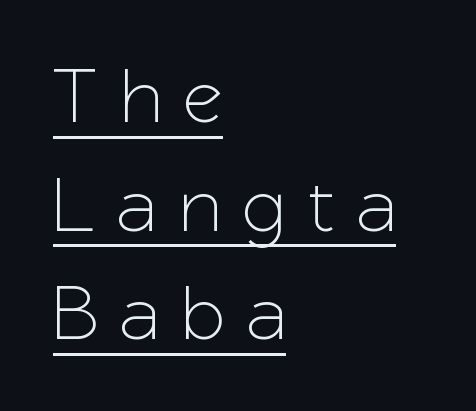
{"serif": "no", "italic": "no", "width": "normal", "stroke_contrast": "low", "x_height": "medium", "monospaced": "no", "underline": "yes", "align": "left", "line_spacing": "normal", "line_spacing_ratio": 1.41, "letter_spacing": "wide", "letter_spacing_em": 0.31, "glyph_px": 77}
